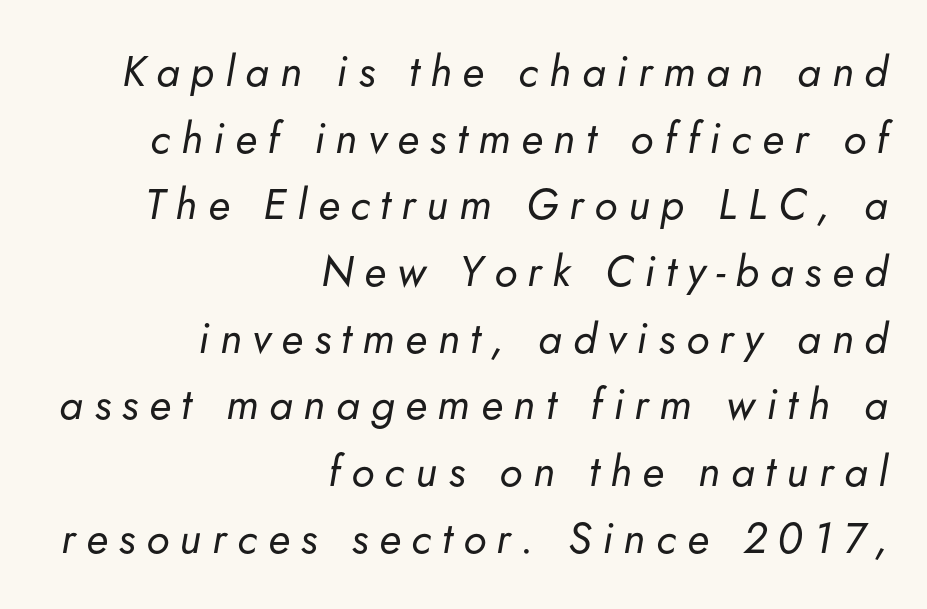
The image shows 43 px regular-weight type, italic (leaning right); set right-aligned, normal line spacing (1.55x), unusually wide letter spacing (+0.25 em), not underlined; low stroke contrast and a small x-height.
